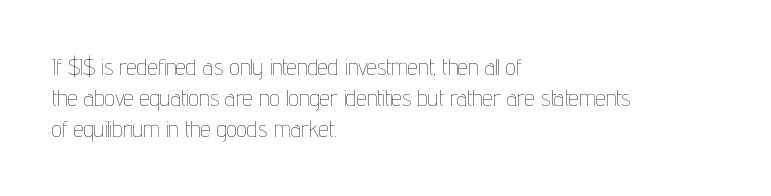
{"italic": "no", "bold": "no", "underline": "no", "align": "left", "line_spacing": "normal", "line_spacing_ratio": 1.35, "letter_spacing": "normal", "letter_spacing_em": 0.0, "glyph_px": 23}
